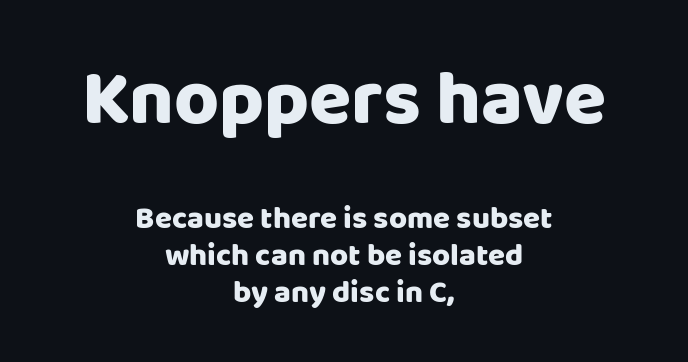
Q: Is the text bold? A: Yes.
Q: Is the text italic (slanted)? A: No, it is upright.
Q: Is the typeface a serif or a sans-serif typeface? A: Sans-serif.
Q: Is the text underlined? A: No.
Q: How is the paragraph aligned? A: Centered.
Q: Is the spacing between letters normal or unusually wide? A: Normal.
Q: Which block of text is set in a larger size, the first (top) or the second (bottom)? A: The first (top) one.
Q: Width (condensed, normal, or wide)? A: Normal.
Q: Stroke contrast? A: Low.
Q: x-height? A: Large.
Q: Monospaced? A: No.
